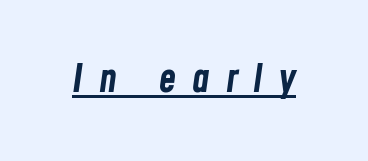
{"italic": "yes", "lean": "right", "slant_degrees": 8, "bold": "yes", "weight": "bold", "width": "condensed", "stroke_contrast": "low", "x_height": "medium", "monospaced": "no", "underline": "yes", "letter_spacing": "wide", "letter_spacing_em": 0.41, "glyph_px": 39}
